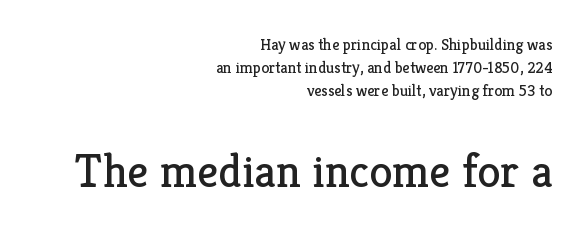
Ordinary non-slanted type is in use. Each line ends at the same right margin while the left side varies. Honestly, there is no underline to notice here at all. The passage shown is typed in a proportional face where columns would drift.
